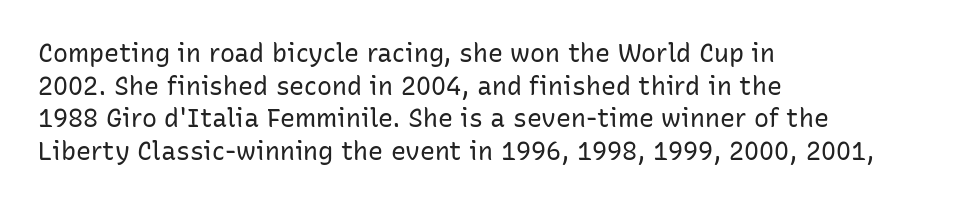
The image shows 25 px text type, upright; set left-aligned, normal line spacing (1.31x), normal letter spacing, not underlined.
